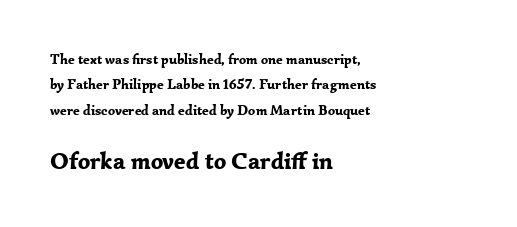
{"italic": "no", "bold": "yes", "underline": "no", "align": "left", "line_spacing_ratio": 1.81, "letter_spacing": "normal", "letter_spacing_em": 0.0, "larger_block": "second", "size_ratio": 1.71, "glyph_px": 24}
